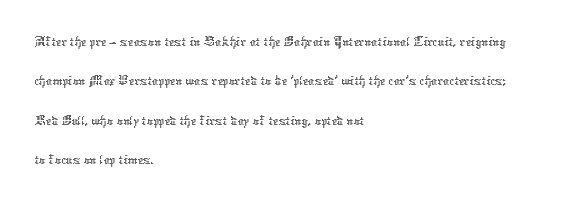
The image shows 31 px thin type, upright; set left-aligned, normal line spacing (1.27x), normal letter spacing, not underlined; low stroke contrast and a medium x-height.
